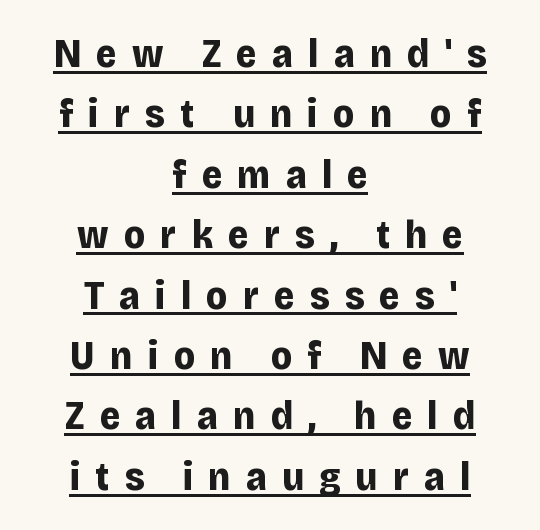
{"serif": "no", "italic": "no", "bold": "yes", "weight": "bold", "width": "normal", "stroke_contrast": "low", "x_height": "large", "monospaced": "no", "underline": "yes", "align": "center", "line_spacing": "normal", "line_spacing_ratio": 1.51, "letter_spacing": "wide", "letter_spacing_em": 0.38, "glyph_px": 40}
